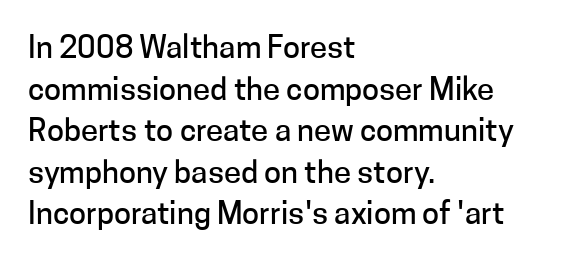
Q: Is the text italic (slanted)? A: No, it is upright.
Q: Is the typeface a serif or a sans-serif typeface? A: Sans-serif.
Q: Is the text underlined? A: No.
Q: How is the paragraph aligned? A: Left-aligned.
Q: Is the spacing between letters normal or unusually wide? A: Normal.
Q: Is the spacing between lines tight, normal or loose? A: Normal.
Q: Width (condensed, normal, or wide)? A: Normal.
Q: Stroke contrast? A: Low.
Q: x-height? A: Medium.
Q: Monospaced? A: No.
